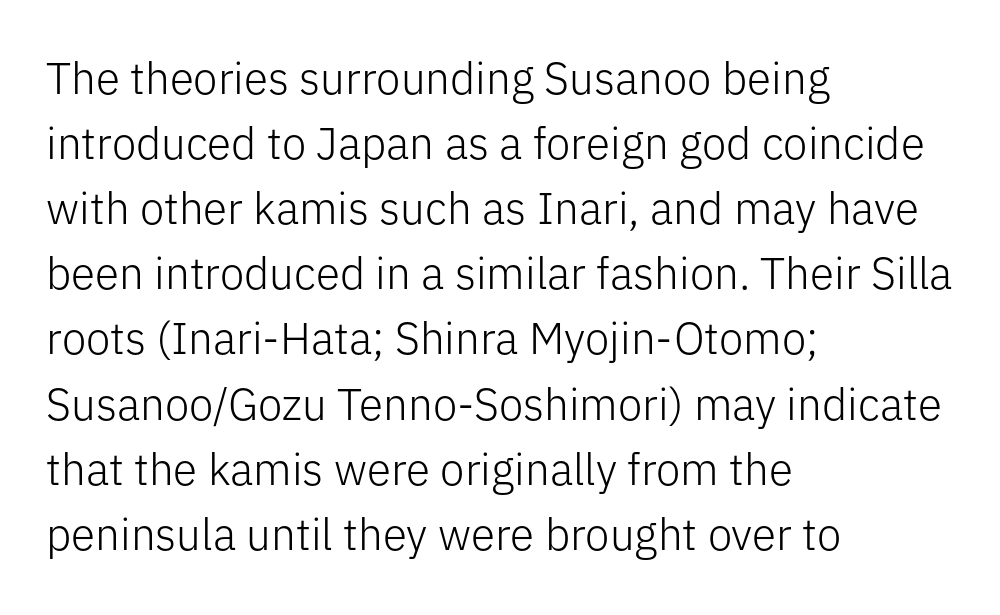
Q: Is the text bold? A: No.
Q: Is the text italic (slanted)? A: No, it is upright.
Q: Is the typeface a serif or a sans-serif typeface? A: Sans-serif.
Q: Is the text underlined? A: No.
Q: How is the paragraph aligned? A: Left-aligned.
Q: Is the spacing between letters normal or unusually wide? A: Normal.
Q: Is the spacing between lines tight, normal or loose? A: Normal.
Q: Width (condensed, normal, or wide)? A: Normal.
Q: Stroke contrast? A: Low.
Q: x-height? A: Medium.
Q: Monospaced? A: No.
